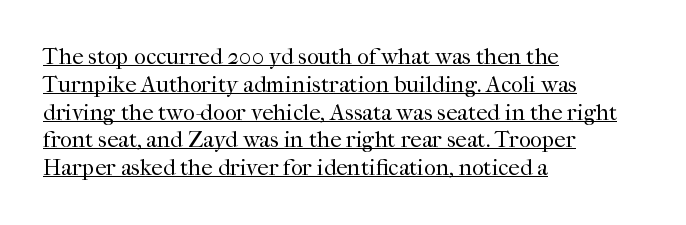
This sample uses an upright cut, with every glyph sitting square on the baseline. The type is set solid horizontally, with unmodified tracking. Nothing heavy about these letters — not bold at all. Like a heading marked for emphasis, these lines bear an underscore. One-word summary of the alignment: left.
